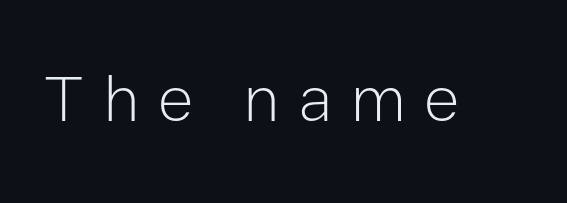
Q: Is the text bold? A: No.
Q: Is the text italic (slanted)? A: No, it is upright.
Q: Is the typeface a serif or a sans-serif typeface? A: Sans-serif.
Q: Is the text underlined? A: No.
Q: Is the spacing between letters normal or unusually wide? A: Unusually wide.
Q: Width (condensed, normal, or wide)? A: Normal.
Q: Stroke contrast? A: Low.
Q: x-height? A: Medium.
Q: Monospaced? A: No.
